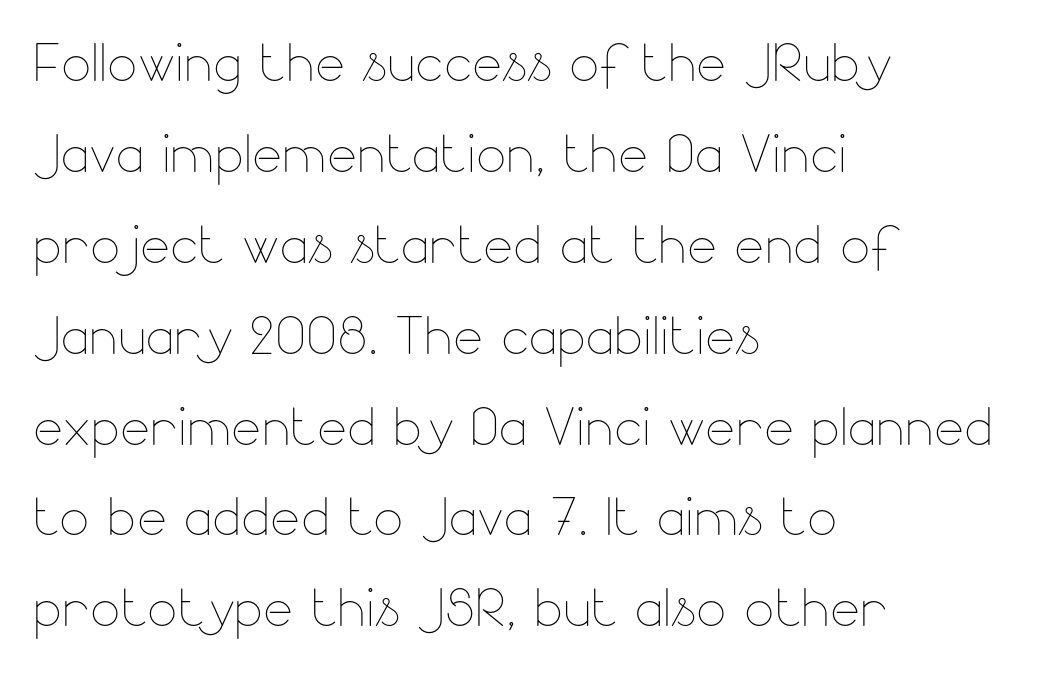
Compared with a centered layout, this one pins lines to the left instead. Honestly, the letter spacing is just normal — you wouldn't notice it. Is there any slant? The stems are plumb. The vertical gap from one line to the next is medium. Unmarked baselines from the first word to the last.
